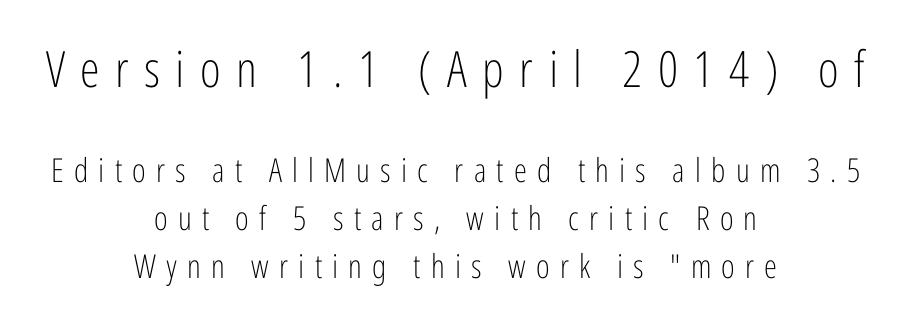
{"serif": "no", "italic": "no", "bold": "no", "weight": "light", "width": "condensed", "stroke_contrast": "low", "x_height": "medium", "monospaced": "no", "underline": "no", "align": "center", "line_spacing": "normal", "line_spacing_ratio": 1.46, "letter_spacing": "wide", "letter_spacing_em": 0.31, "larger_block": "first", "size_ratio": 1.52, "glyph_px": 50}
